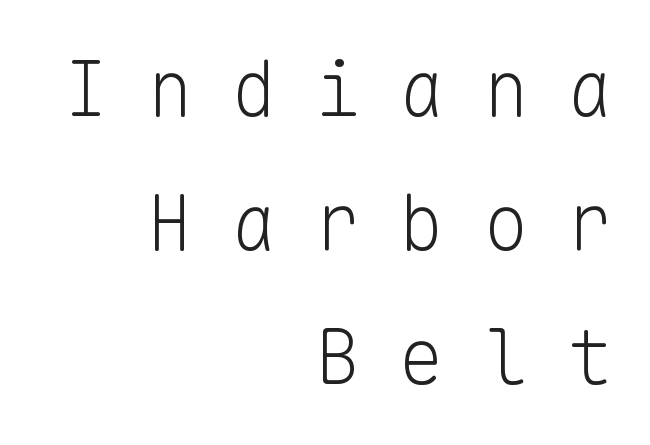
The image shows 77 px light sans-serif type, upright, monospaced; set right-aligned, line spacing 1.74x, unusually wide letter spacing (+0.49 em), not underlined; low stroke contrast and a medium x-height.
